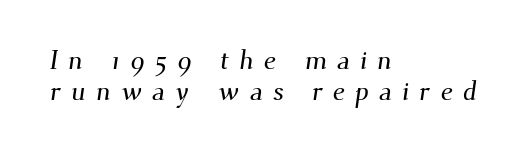
{"underline": "no", "align": "left", "line_spacing": "tight", "line_spacing_ratio": 1.14, "letter_spacing": "wide", "letter_spacing_em": 0.37, "glyph_px": 27}
